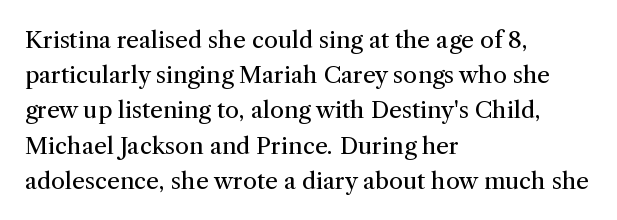
Q: Is the text bold? A: No.
Q: Is the text italic (slanted)? A: No, it is upright.
Q: Is the text underlined? A: No.
Q: How is the paragraph aligned? A: Left-aligned.
Q: Is the spacing between letters normal or unusually wide? A: Normal.
Q: Is the spacing between lines tight, normal or loose? A: Normal.
